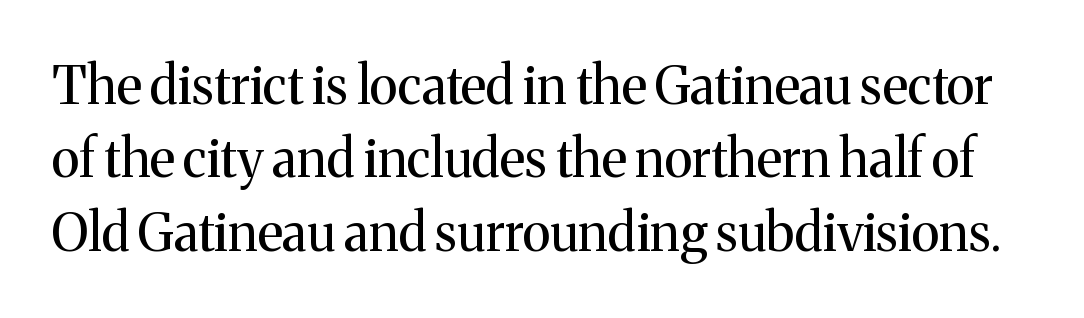
The face used here is seriffed, in the tradition of book romans. Vertical strokes here are truly vertical. The space directly below the letters is spotless. In terms of leading, this rendering sits right in the middle.
